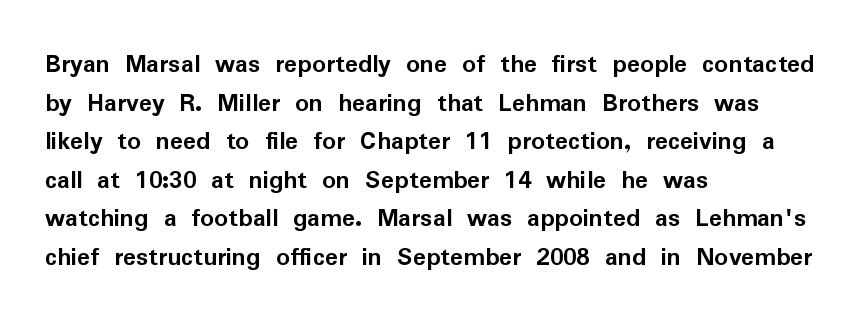
{"italic": "no", "bold": "yes", "underline": "no", "align": "left", "line_spacing": "normal", "line_spacing_ratio": 1.43, "letter_spacing": "normal", "letter_spacing_em": 0.0, "glyph_px": 27}
